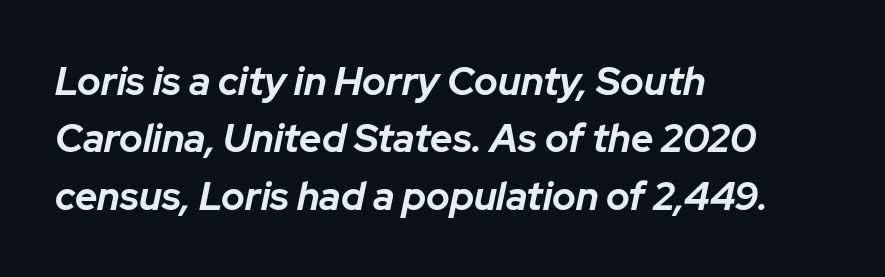
Q: Is the text bold? A: Yes.
Q: Is the text italic (slanted)? A: Yes, it leans right by about 12 degrees.
Q: Is the text underlined? A: No.
Q: How is the paragraph aligned? A: Left-aligned.
Q: Is the spacing between letters normal or unusually wide? A: Normal.
Q: Is the spacing between lines tight, normal or loose? A: Normal.
Q: Width (condensed, normal, or wide)? A: Normal.
Q: Stroke contrast? A: Low.
Q: x-height? A: Medium.
Q: Monospaced? A: No.
